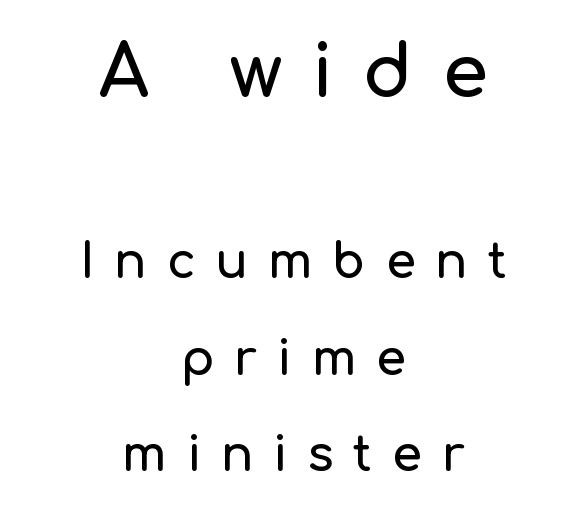
The image shows 72 px sans-serif type, upright; set centered, loose line spacing (2.01x), unusually wide letter spacing (+0.41 em), not underlined; the first (top) block is 1.5x larger; low stroke contrast and a medium x-height.
